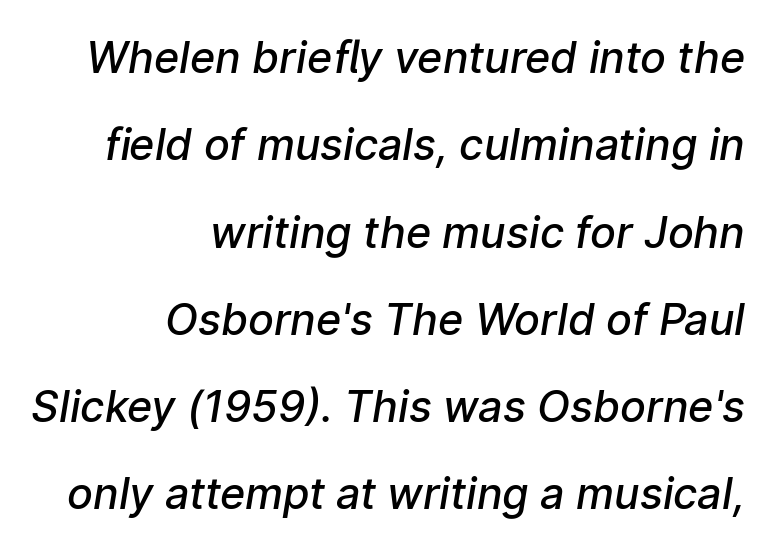
Which margin do the lines hug? The right one — the left edge is uneven. Looks like regular typesetting: each glyph gets only the width it needs. Any mark beneath the type? The region is blank. Quick note: interline space is abundant. The characters look somewhat weighty, a semibold short of true bold. The letters carry no serifs — their stems end cleanly without finishing strokes.
